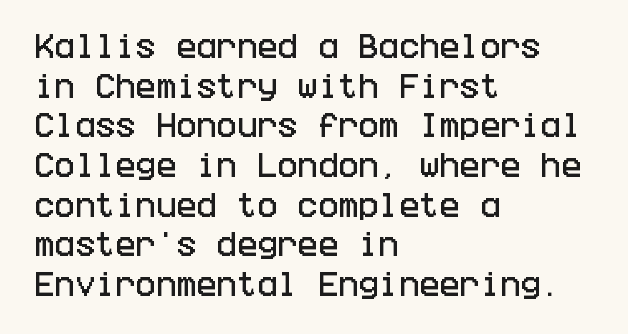
Q: Is the text italic (slanted)? A: No, it is upright.
Q: Is the text underlined? A: No.
Q: How is the paragraph aligned? A: Left-aligned.
Q: Is the spacing between letters normal or unusually wide? A: Normal.
Q: Is the spacing between lines tight, normal or loose? A: Normal.
